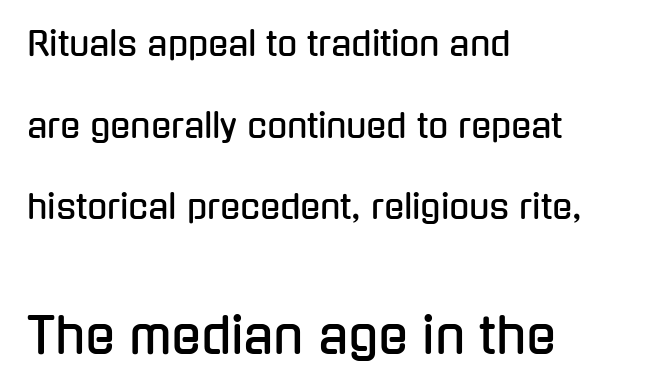
{"serif": "no", "italic": "no", "width": "condensed", "stroke_contrast": "low", "x_height": "medium", "monospaced": "no", "underline": "no", "align": "left", "line_spacing": "loose", "line_spacing_ratio": 2.47, "letter_spacing": "normal", "letter_spacing_em": 0.0, "larger_block": "second", "size_ratio": 1.48, "glyph_px": 49}
